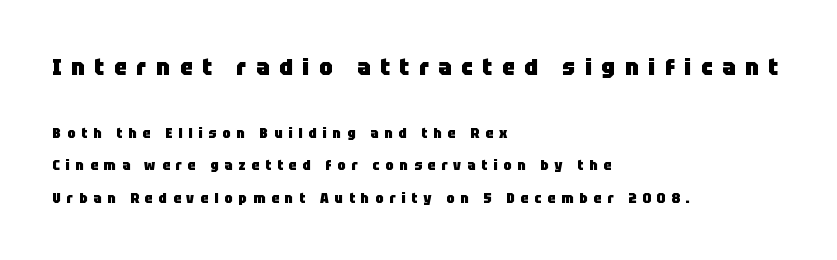
The image shows 23 px bold type, upright; set left-aligned, loose line spacing (2.32x), unusually wide letter spacing (+0.43 em), not underlined; the first (top) block is 1.64x larger.
